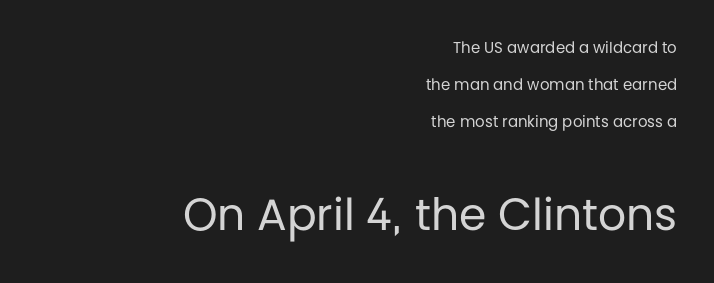
Q: Is the text bold? A: No.
Q: Is the text italic (slanted)? A: No, it is upright.
Q: Is the typeface a serif or a sans-serif typeface? A: Sans-serif.
Q: Is the text underlined? A: No.
Q: How is the paragraph aligned? A: Right-aligned.
Q: Is the spacing between letters normal or unusually wide? A: Normal.
Q: Is the spacing between lines tight, normal or loose? A: Loose.
Q: Which block of text is set in a larger size, the first (top) or the second (bottom)? A: The second (bottom) one.
Q: Width (condensed, normal, or wide)? A: Normal.
Q: Stroke contrast? A: Low.
Q: x-height? A: Large.
Q: Monospaced? A: No.
